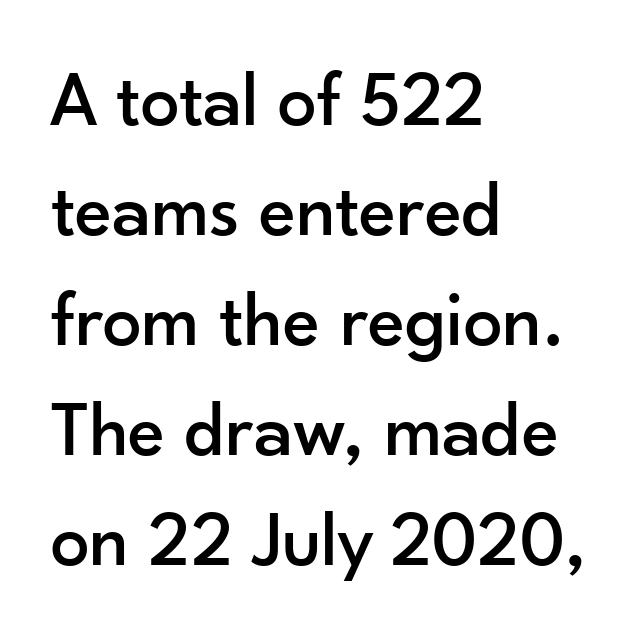
{"serif": "no", "italic": "no", "width": "normal", "stroke_contrast": "low", "x_height": "small", "monospaced": "no", "underline": "no", "align": "left", "line_spacing": "normal", "line_spacing_ratio": 1.41, "letter_spacing": "normal", "letter_spacing_em": 0.0, "glyph_px": 78}
